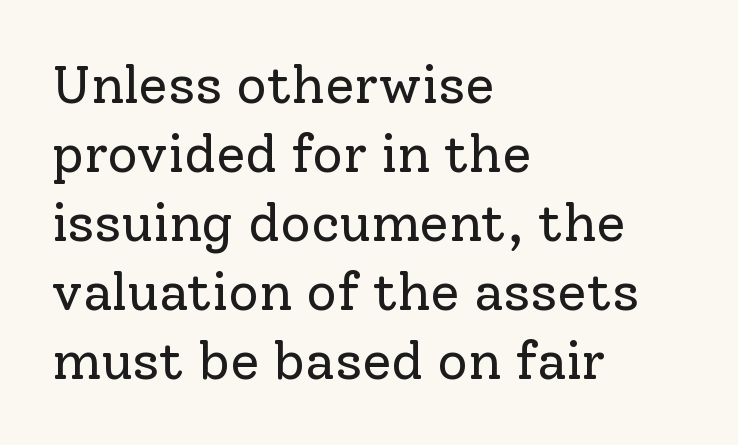
The image shows 53 px regular-weight serif type, upright; set left-aligned, normal line spacing (1.3x), normal letter spacing, not underlined; low stroke contrast and a medium x-height.
